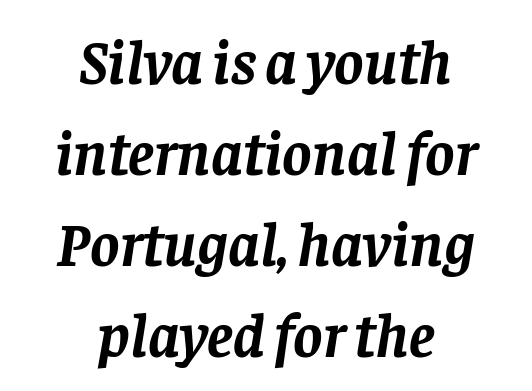
Q: Is the text bold? A: Yes.
Q: Is the text italic (slanted)? A: Yes, it leans right by about 8 degrees.
Q: Is the typeface a serif or a sans-serif typeface? A: Serif.
Q: Is the text underlined? A: No.
Q: How is the paragraph aligned? A: Centered.
Q: Is the spacing between letters normal or unusually wide? A: Normal.
Q: Is the spacing between lines tight, normal or loose? A: Normal.
Q: Width (condensed, normal, or wide)? A: Normal.
Q: Stroke contrast? A: Low.
Q: x-height? A: Large.
Q: Monospaced? A: No.
